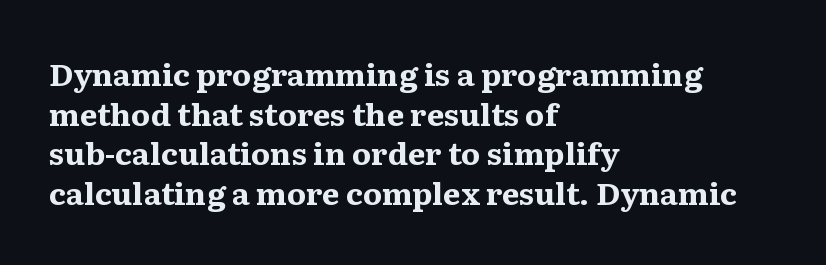
{"serif": "yes", "italic": "no", "bold": "yes", "weight": "bold", "width": "normal", "stroke_contrast": "medium", "x_height": "medium", "monospaced": "no", "underline": "no", "align": "left", "line_spacing": "normal", "line_spacing_ratio": 1.28, "letter_spacing": "normal", "letter_spacing_em": 0.0, "glyph_px": 31}
